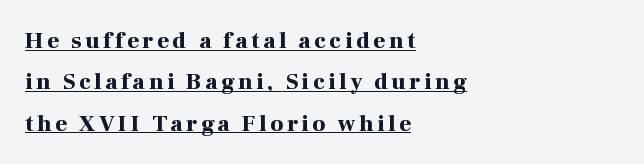
The image shows 23 px bold type, upright; set left-aligned, line spacing 1.8x, underlined.
